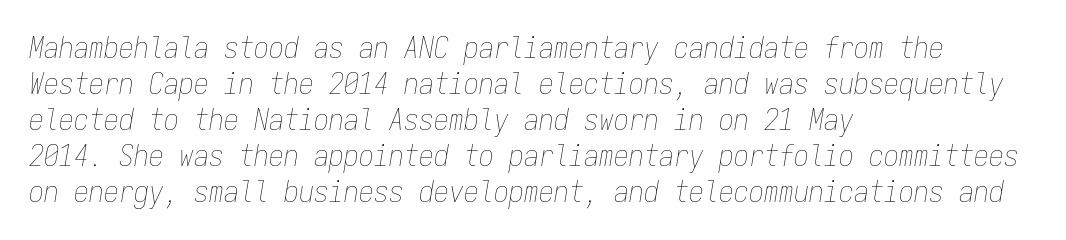
{"italic": "yes", "lean": "right", "slant_degrees": 9, "bold": "no", "weight": "thin", "width": "condensed", "stroke_contrast": "low", "x_height": "medium", "monospaced": "yes", "underline": "no", "align": "left", "line_spacing_ratio": 1.2, "letter_spacing": "normal", "letter_spacing_em": 0.0, "glyph_px": 30}
